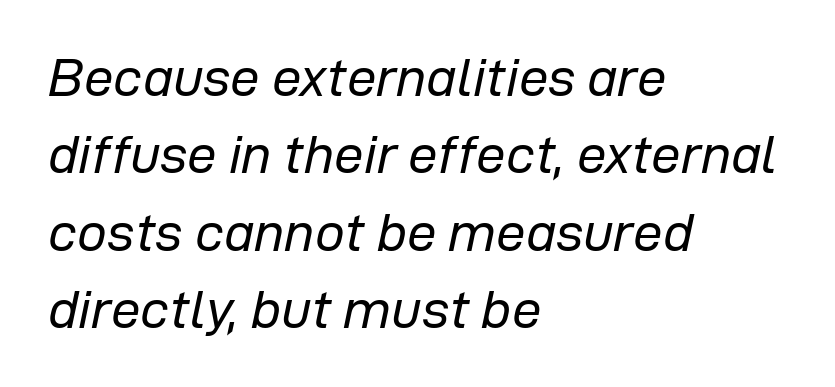
{"italic": "yes", "lean": "right", "slant_degrees": 12, "bold": "no", "weight": "regular", "width": "normal", "stroke_contrast": "low", "x_height": "medium", "monospaced": "no", "underline": "no", "align": "left", "line_spacing": "normal", "line_spacing_ratio": 1.46, "letter_spacing": "normal", "letter_spacing_em": 0.0, "glyph_px": 53}
